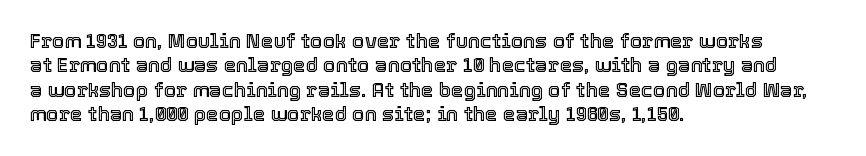
The image shows 20 px text type, upright; set left-aligned, line spacing 1.22x, normal letter spacing, not underlined.
